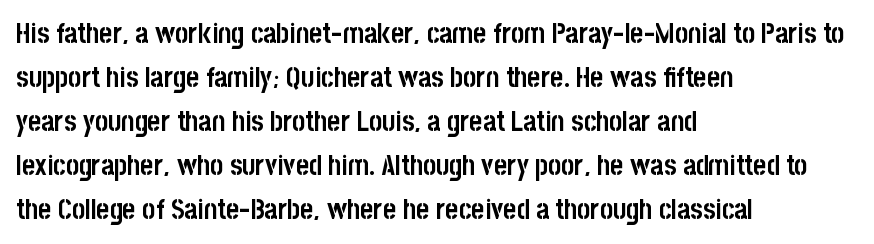
Q: Is the text bold? A: Yes.
Q: Is the text italic (slanted)? A: No, it is upright.
Q: Is the typeface a serif or a sans-serif typeface? A: Sans-serif.
Q: Is the text underlined? A: No.
Q: How is the paragraph aligned? A: Left-aligned.
Q: Is the spacing between letters normal or unusually wide? A: Normal.
Q: Is the spacing between lines tight, normal or loose? A: Normal.
Q: Width (condensed, normal, or wide)? A: Condensed.
Q: Stroke contrast? A: Low.
Q: x-height? A: Large.
Q: Monospaced? A: No.
